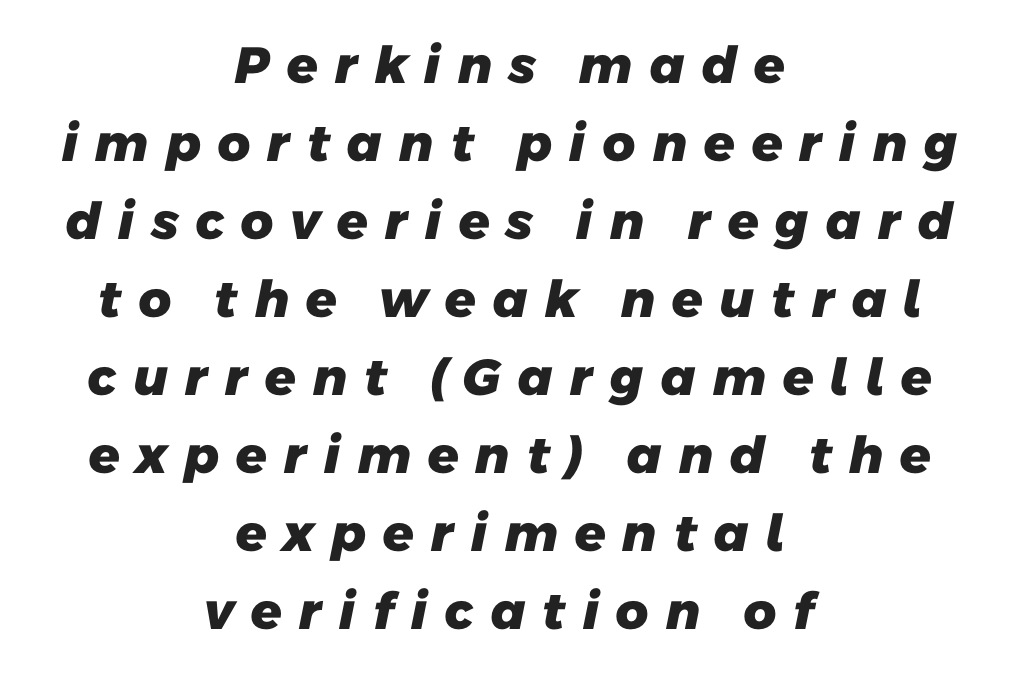
These lines are rendered in a variable-pitch font. How heavy is the stroke? Heavy — this is a bold. The baseline area is clear. Regarding leading, the lines here are spaced in the standard way. Reading down the block, each line starts at a different indent, mirrored at its end.
